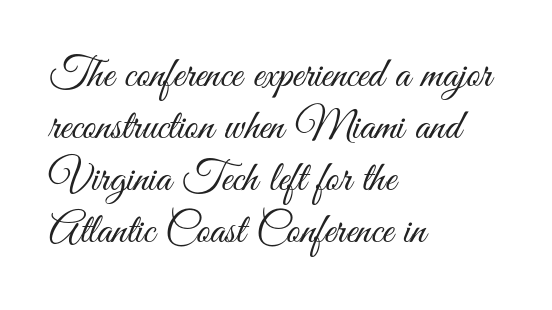
Q: Is the text bold? A: No.
Q: Is the text italic (slanted)? A: Yes.
Q: Is the typeface a serif or a sans-serif typeface? A: Sans-serif.
Q: Is the text underlined? A: No.
Q: How is the paragraph aligned? A: Left-aligned.
Q: Is the spacing between letters normal or unusually wide? A: Normal.
Q: Width (condensed, normal, or wide)? A: Condensed.
Q: Stroke contrast? A: Medium.
Q: x-height? A: Small.
Q: Monospaced? A: No.
